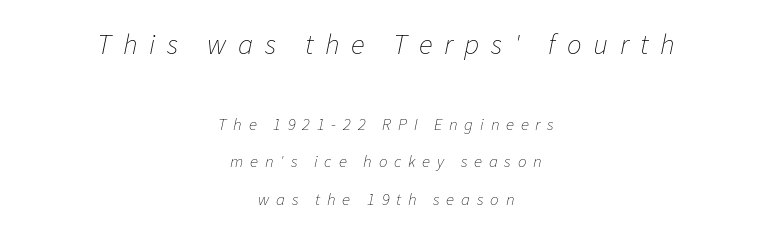
The leading is generous, giving the passage an open texture. Size hierarchy here favors the leading block over the trailing one. Observe the wide spacing: letters keep a clear distance from each other. Each row of text sits above clean, open space. Alignment: centered.
